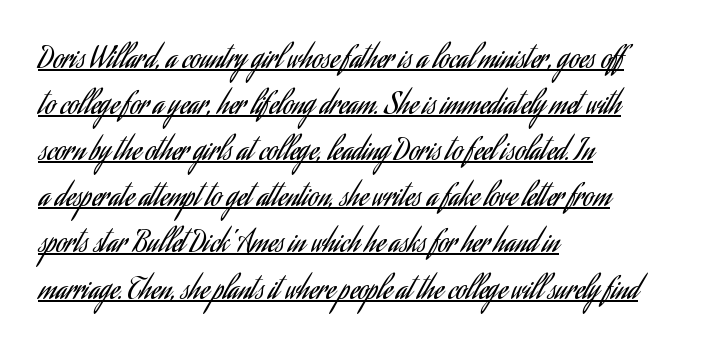
{"serif": "no", "bold": "no", "weight": "regular", "width": "condensed", "stroke_contrast": "low", "x_height": "small", "monospaced": "no", "underline": "yes", "align": "left", "line_spacing": "normal", "line_spacing_ratio": 1.59, "letter_spacing": "normal", "letter_spacing_em": 0.0, "glyph_px": 29}
